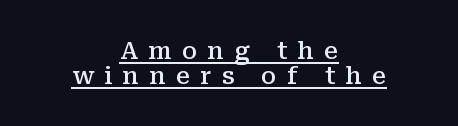
{"italic": "no", "bold": "semi", "underline": "yes", "align": "center", "line_spacing": "tight", "line_spacing_ratio": 1.03, "letter_spacing": "wide", "letter_spacing_em": 0.43, "glyph_px": 24}
